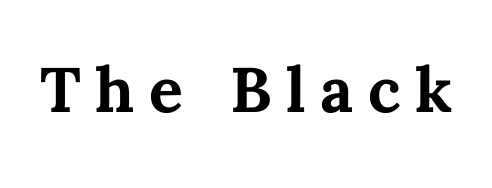
{"italic": "no", "bold": "yes", "weight": "bold", "width": "normal", "stroke_contrast": "medium", "x_height": "medium", "monospaced": "no", "underline": "no", "letter_spacing": "wide", "letter_spacing_em": 0.23, "glyph_px": 63}
